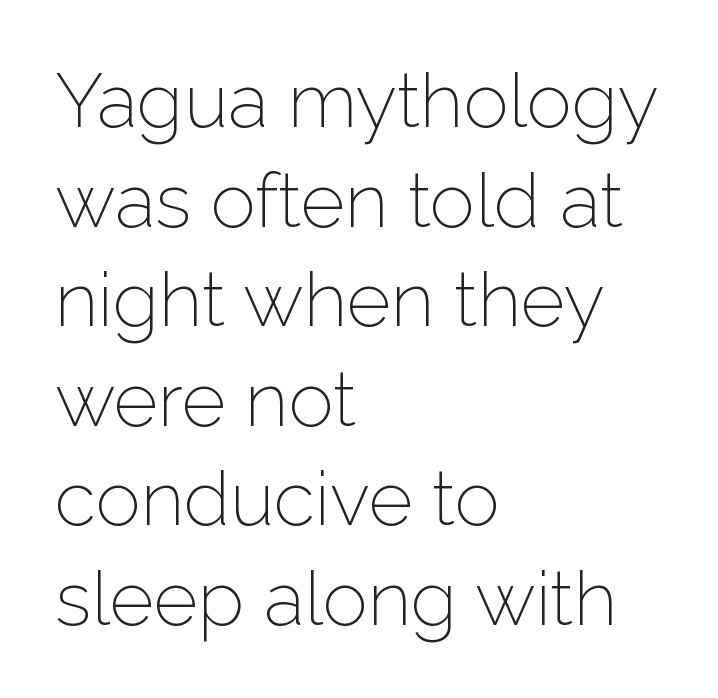
The image shows 76 px light sans-serif type, upright; set left-aligned, normal line spacing (1.31x), normal letter spacing, not underlined; low stroke contrast and a medium x-height.
